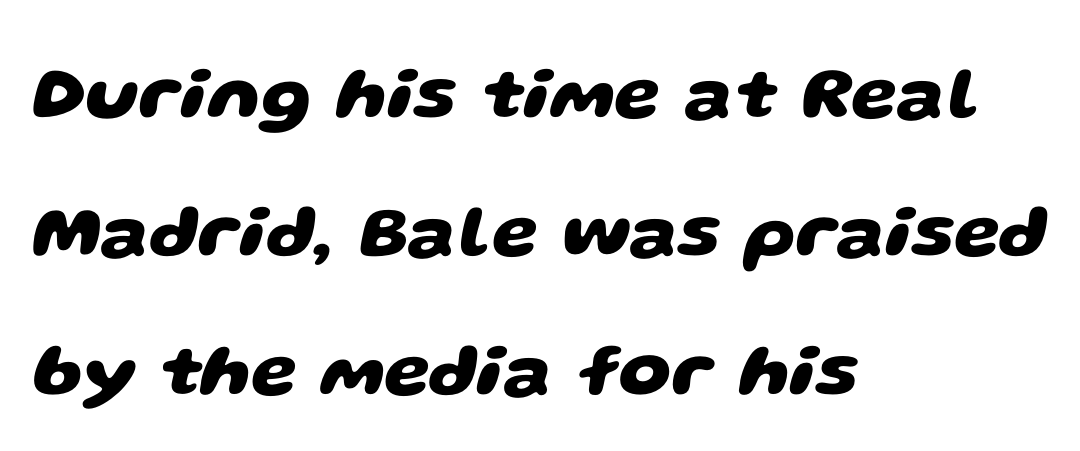
{"serif": "no", "bold": "yes", "weight": "heavy", "width": "wide", "stroke_contrast": "low", "x_height": "large", "monospaced": "no", "underline": "no", "align": "left", "line_spacing_ratio": 1.87, "letter_spacing": "normal", "letter_spacing_em": 0.0, "glyph_px": 74}
